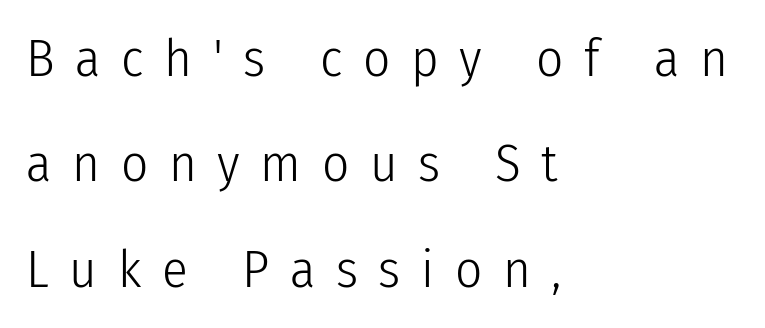
The tracking reads as deliberately expanded to a designer's eye. Quick note: underline off. Type style note: lacks serifs. Compared with a centered layout, this one pins lines to the left instead. When letters stand straight like this, we call the style roman or upright.
